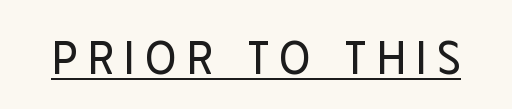
{"serif": "no", "italic": "no", "bold": "no", "weight": "regular", "width": "condensed", "stroke_contrast": "low", "x_height": "large", "monospaced": "no", "underline": "yes", "letter_spacing": "wide", "letter_spacing_em": 0.24, "glyph_px": 47}
